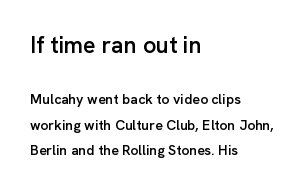
This is the regular roman posture of the typeface. Typographic density is moderately raised because the face is semibold. You get the large type first, then a drop to smaller type. Plain, unruled lines of type.
